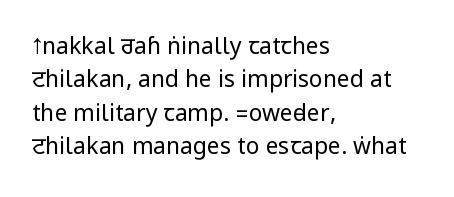
{"italic": "no", "bold": "no", "underline": "no", "align": "left", "line_spacing": "normal", "line_spacing_ratio": 1.45, "letter_spacing": "normal", "letter_spacing_em": 0.0, "glyph_px": 23}
